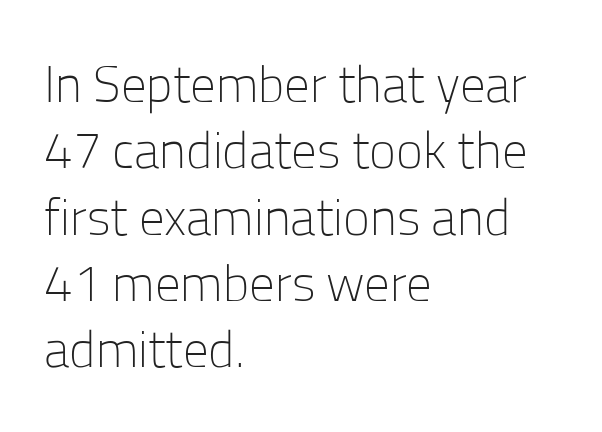
Q: Is the text bold? A: No.
Q: Is the text italic (slanted)? A: No, it is upright.
Q: Is the typeface a serif or a sans-serif typeface? A: Sans-serif.
Q: Is the text underlined? A: No.
Q: How is the paragraph aligned? A: Left-aligned.
Q: Is the spacing between letters normal or unusually wide? A: Normal.
Q: Is the spacing between lines tight, normal or loose? A: Normal.
Q: Width (condensed, normal, or wide)? A: Normal.
Q: Stroke contrast? A: Low.
Q: x-height? A: Medium.
Q: Monospaced? A: No.
